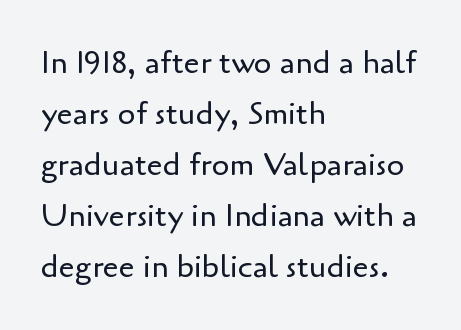
{"serif": "no", "italic": "no", "bold": "no", "weight": "regular", "width": "normal", "stroke_contrast": "low", "x_height": "small", "monospaced": "no", "underline": "no", "align": "left", "line_spacing": "normal", "line_spacing_ratio": 1.59, "letter_spacing": "normal", "letter_spacing_em": 0.0, "glyph_px": 32}
